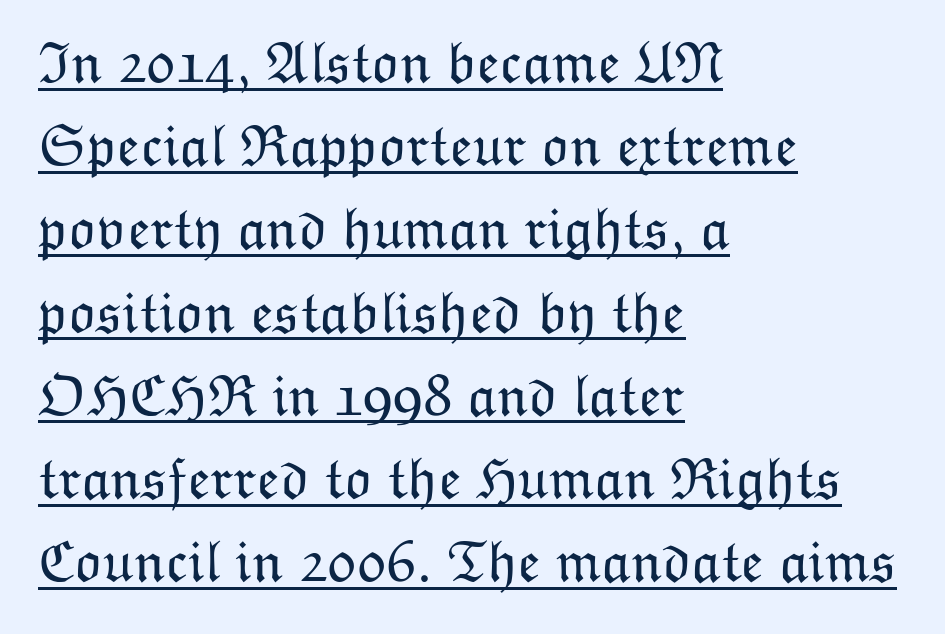
Q: Is the text bold? A: No.
Q: Is the text italic (slanted)? A: No, it is upright.
Q: Is the text underlined? A: Yes.
Q: How is the paragraph aligned? A: Left-aligned.
Q: Is the spacing between letters normal or unusually wide? A: Normal.
Q: Is the spacing between lines tight, normal or loose? A: Normal.
Q: Width (condensed, normal, or wide)? A: Normal.
Q: Stroke contrast? A: Low.
Q: x-height? A: Medium.
Q: Monospaced? A: No.
